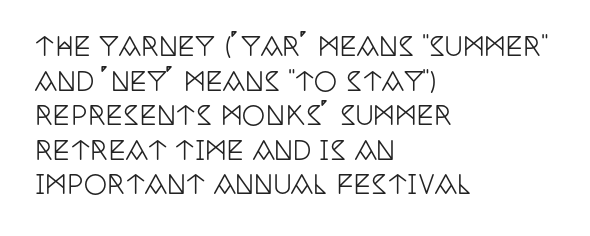
The image shows 26 px text type, upright; set left-aligned, normal line spacing (1.33x), normal letter spacing, not underlined.
